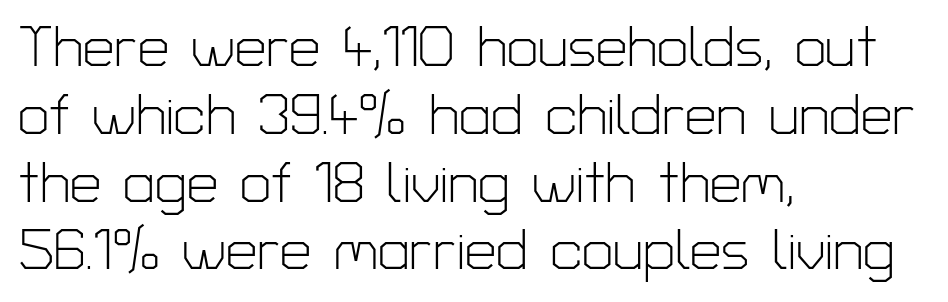
Q: Is the text bold? A: No.
Q: Is the text italic (slanted)? A: No, it is upright.
Q: Is the typeface a serif or a sans-serif typeface? A: Sans-serif.
Q: Is the text underlined? A: No.
Q: How is the paragraph aligned? A: Left-aligned.
Q: Is the spacing between letters normal or unusually wide? A: Normal.
Q: Width (condensed, normal, or wide)? A: Normal.
Q: Stroke contrast? A: Low.
Q: x-height? A: Medium.
Q: Monospaced? A: No.
